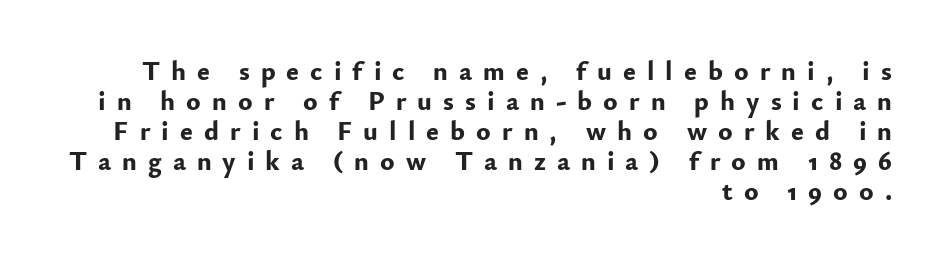
The image shows 27 px bold type, upright; set right-aligned, tight line spacing (1.11x), unusually wide letter spacing (+0.41 em), not underlined.
